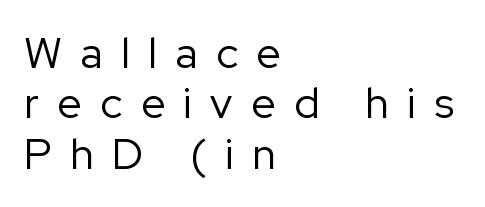
The image shows 43 px regular-weight sans-serif type, upright; set left-aligned, line spacing 1.17x, unusually wide letter spacing (+0.43 em), not underlined; low stroke contrast and a medium x-height.
